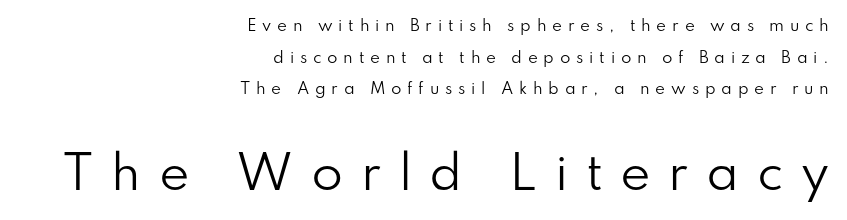
{"serif": "no", "italic": "no", "bold": "no", "weight": "regular", "width": "normal", "stroke_contrast": "low", "x_height": "small", "monospaced": "no", "underline": "no", "align": "right", "line_spacing": "loose", "line_spacing_ratio": 2.11, "letter_spacing": "wide", "letter_spacing_em": 0.38, "larger_block": "second", "size_ratio": 3.07, "glyph_px": 46}
